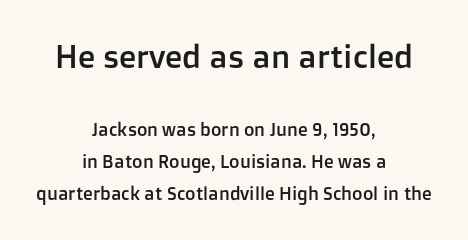
{"serif": "no", "italic": "no", "width": "normal", "stroke_contrast": "low", "x_height": "medium", "monospaced": "no", "underline": "no", "align": "center", "line_spacing_ratio": 1.77, "letter_spacing": "normal", "letter_spacing_em": 0.0, "larger_block": "first", "size_ratio": 1.78, "glyph_px": 32}
